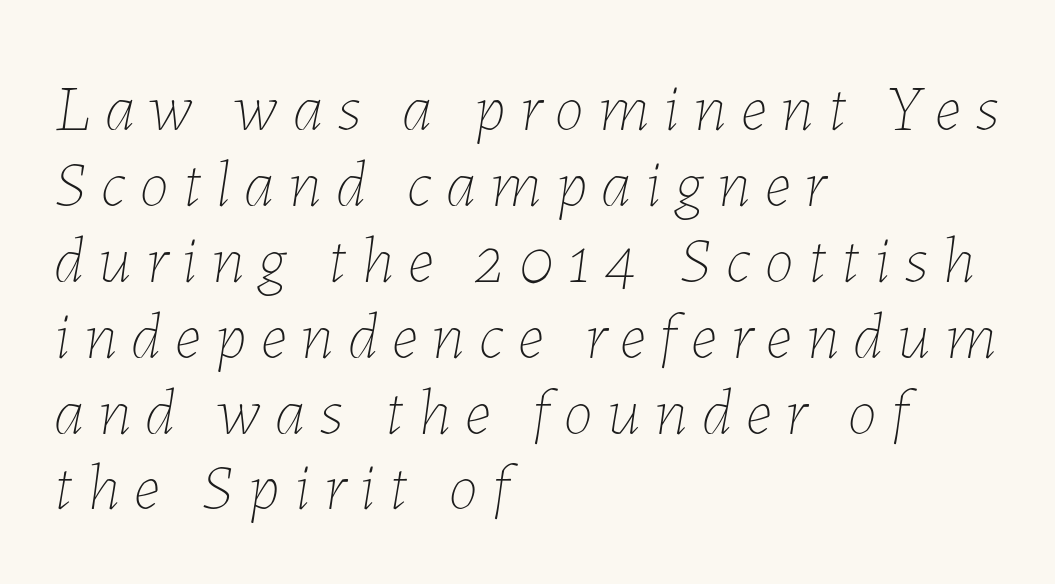
The face used here is proportionally spaced, like ordinary book or web type. No word sits above an underline. A light-to-regular cut is what we see here. Honestly, the rows look squashed on top of each other. These lines are set flush left with a ragged right edge.
